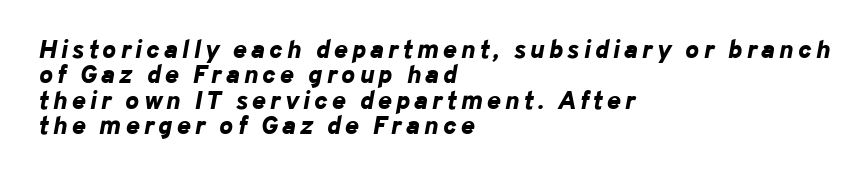
{"italic": "yes", "lean": "right", "slant_degrees": 10, "bold": "yes", "underline": "no", "align": "left", "line_spacing": "tight", "line_spacing_ratio": 0.98, "glyph_px": 26}
